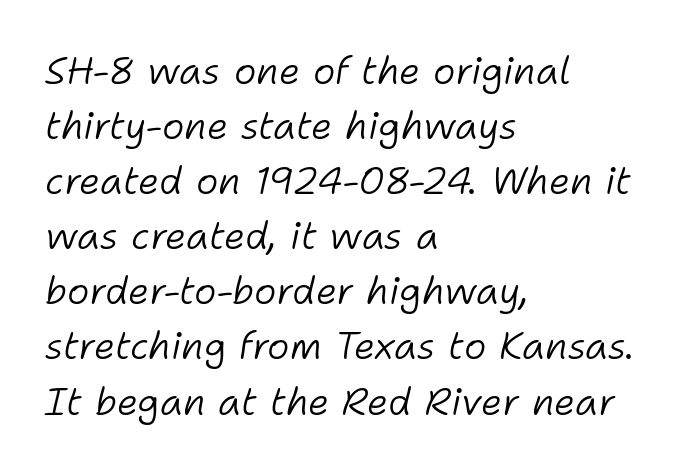
{"italic": "yes", "lean": "right", "slant_degrees": 11, "bold": "no", "weight": "light", "width": "normal", "stroke_contrast": "low", "x_height": "medium", "monospaced": "no", "underline": "no", "align": "left", "line_spacing": "normal", "line_spacing_ratio": 1.45, "letter_spacing": "normal", "letter_spacing_em": 0.0, "glyph_px": 38}
